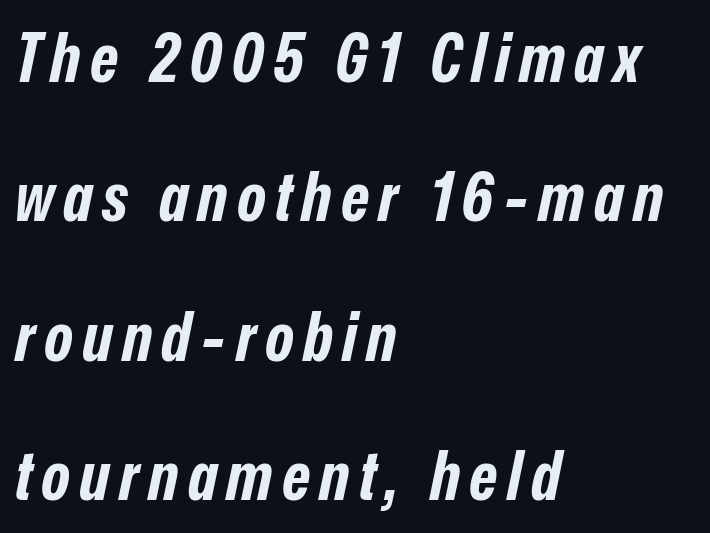
{"italic": "yes", "lean": "right", "slant_degrees": 12, "bold": "yes", "weight": "bold", "width": "condensed", "stroke_contrast": "low", "x_height": "medium", "monospaced": "no", "underline": "no", "align": "left", "line_spacing": "loose", "line_spacing_ratio": 2.05, "glyph_px": 68}
